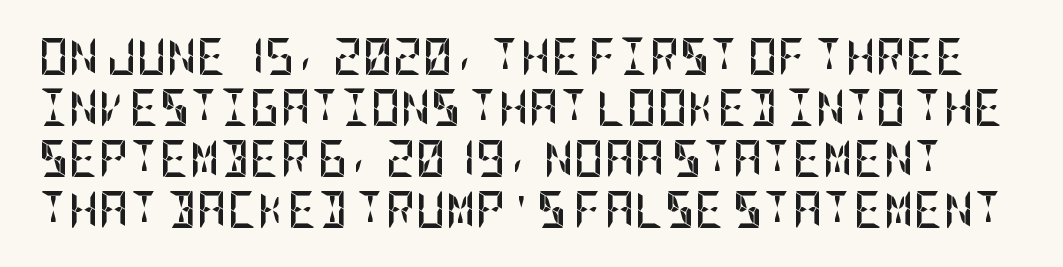
Thick stems and heavy bowls — unmistakably bold. Glyph-to-glyph distance matches everyday printed text. The lettering holds an erect, upright posture throughout. The font family rendered here belongs to the sans-serif group.
